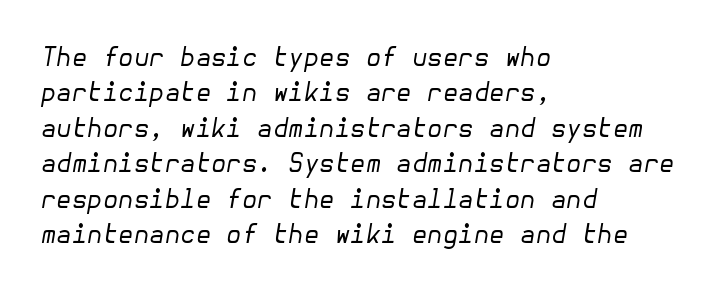
{"italic": "yes", "lean": "right", "slant_degrees": 10, "bold": "no", "underline": "no", "align": "left", "line_spacing": "normal", "line_spacing_ratio": 1.42, "letter_spacing": "normal", "letter_spacing_em": 0.0, "glyph_px": 25}
